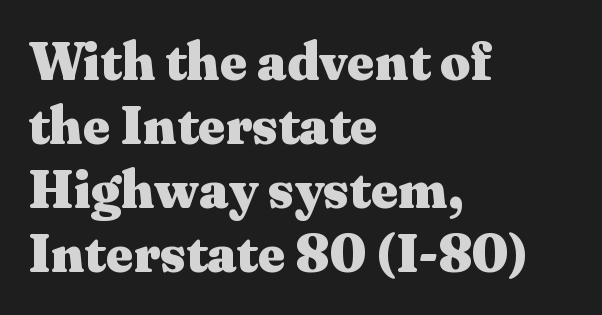
{"serif": "yes", "italic": "no", "bold": "yes", "weight": "heavy", "width": "wide", "stroke_contrast": "medium", "x_height": "medium", "monospaced": "no", "underline": "no", "align": "left", "line_spacing_ratio": 1.21, "letter_spacing": "normal", "letter_spacing_em": 0.0, "glyph_px": 53}
